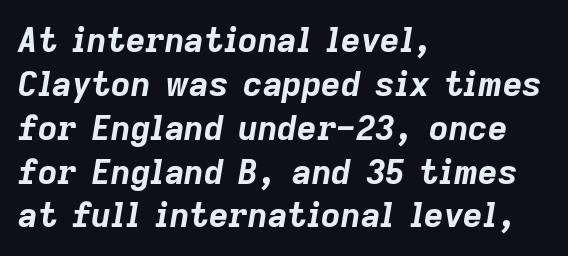
Q: Is the text bold? A: Yes.
Q: Is the text italic (slanted)? A: Yes, it leans right by about 9 degrees.
Q: Is the text underlined? A: No.
Q: How is the paragraph aligned? A: Left-aligned.
Q: Is the spacing between letters normal or unusually wide? A: Normal.
Q: Is the spacing between lines tight, normal or loose? A: Normal.
Q: Width (condensed, normal, or wide)? A: Normal.
Q: Stroke contrast? A: Low.
Q: x-height? A: Medium.
Q: Monospaced? A: No.
